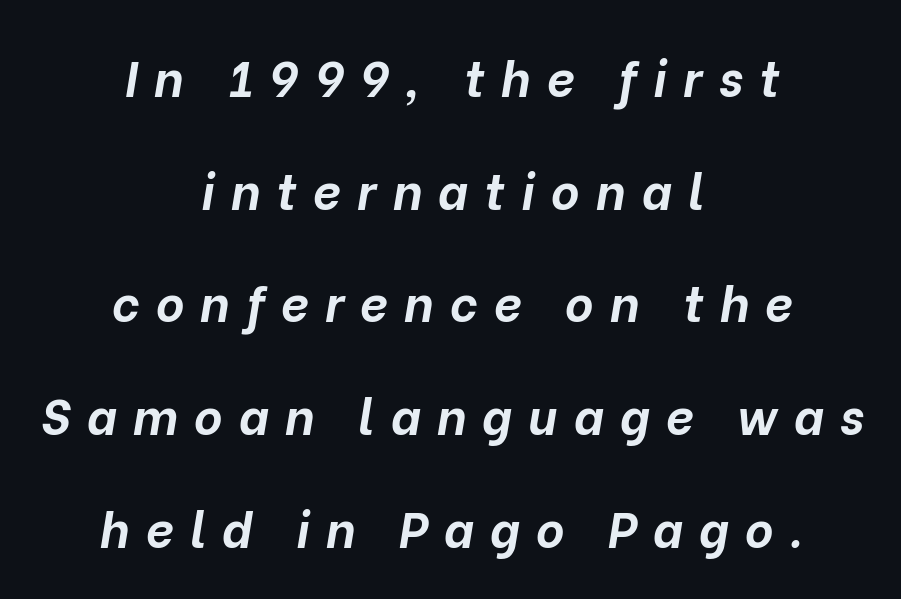
{"italic": "yes", "lean": "right", "slant_degrees": 10, "bold": "yes", "weight": "bold", "width": "normal", "stroke_contrast": "low", "x_height": "medium", "monospaced": "no", "underline": "no", "align": "center", "line_spacing": "loose", "line_spacing_ratio": 2.3, "letter_spacing": "wide", "letter_spacing_em": 0.33, "glyph_px": 49}
